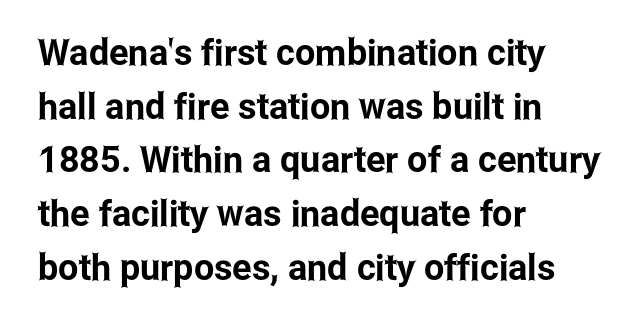
The image shows 36 px condensed sans-serif type, upright; set left-aligned, normal line spacing (1.49x), normal letter spacing, not underlined; low stroke contrast and a medium x-height.
